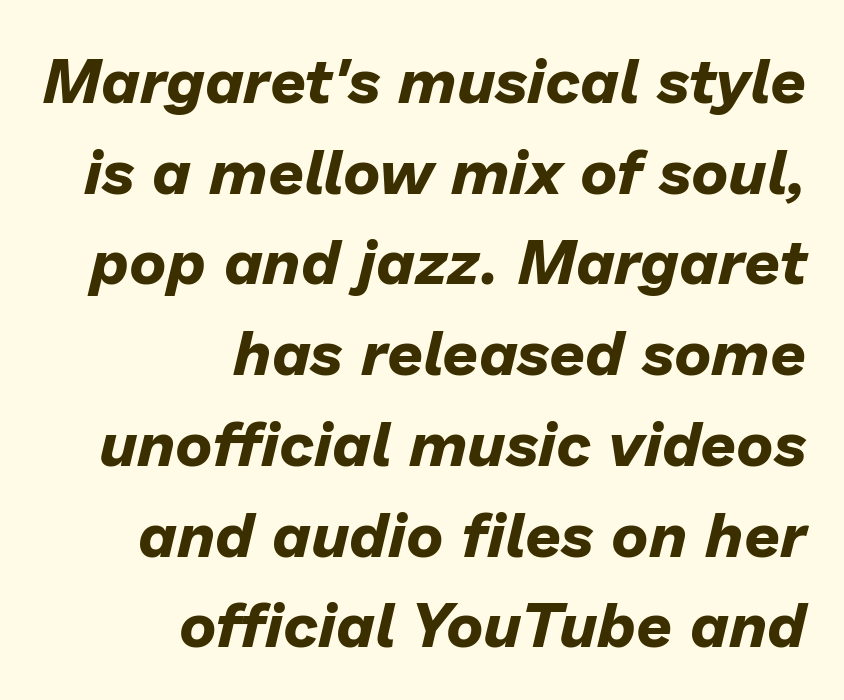
Q: Is the text bold? A: Yes.
Q: Is the text italic (slanted)? A: Yes, it leans right by about 13 degrees.
Q: Is the text underlined? A: No.
Q: How is the paragraph aligned? A: Right-aligned.
Q: Is the spacing between letters normal or unusually wide? A: Normal.
Q: Is the spacing between lines tight, normal or loose? A: Normal.
Q: Width (condensed, normal, or wide)? A: Normal.
Q: Stroke contrast? A: Low.
Q: x-height? A: Medium.
Q: Monospaced? A: No.
